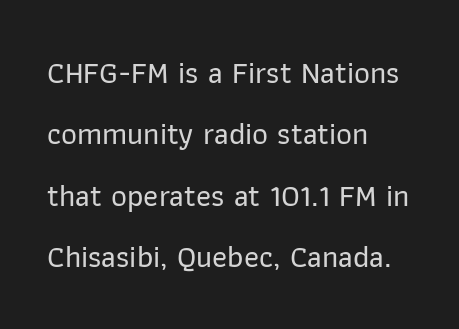
Font category for this specimen: sans-serif. Notice how the stems are strictly vertical — no italics here. You could not count columns in this text — the font is proportionally spaced. This rendering leaves character spacing at its baseline value. The lines are spread far apart with generous leading. Unmarked baselines from the first word to the last.
